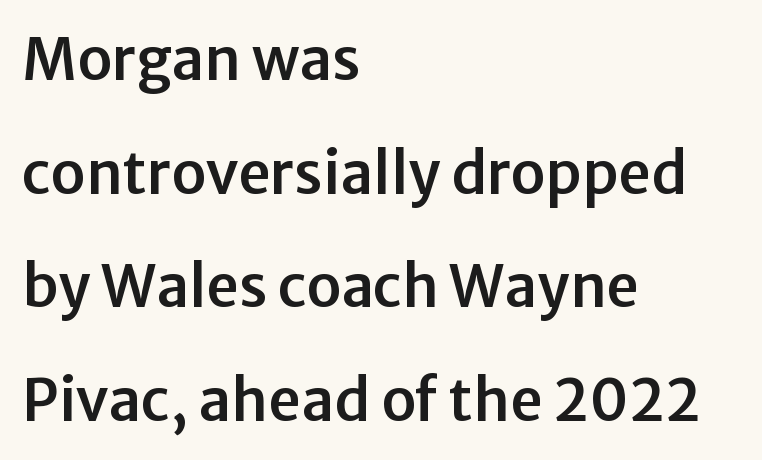
Q: Is the text italic (slanted)? A: No, it is upright.
Q: Is the typeface a serif or a sans-serif typeface? A: Sans-serif.
Q: Is the text underlined? A: No.
Q: How is the paragraph aligned? A: Left-aligned.
Q: Is the spacing between letters normal or unusually wide? A: Normal.
Q: Is the spacing between lines tight, normal or loose? A: Loose.
Q: Width (condensed, normal, or wide)? A: Normal.
Q: Stroke contrast? A: Low.
Q: x-height? A: Medium.
Q: Monospaced? A: No.
